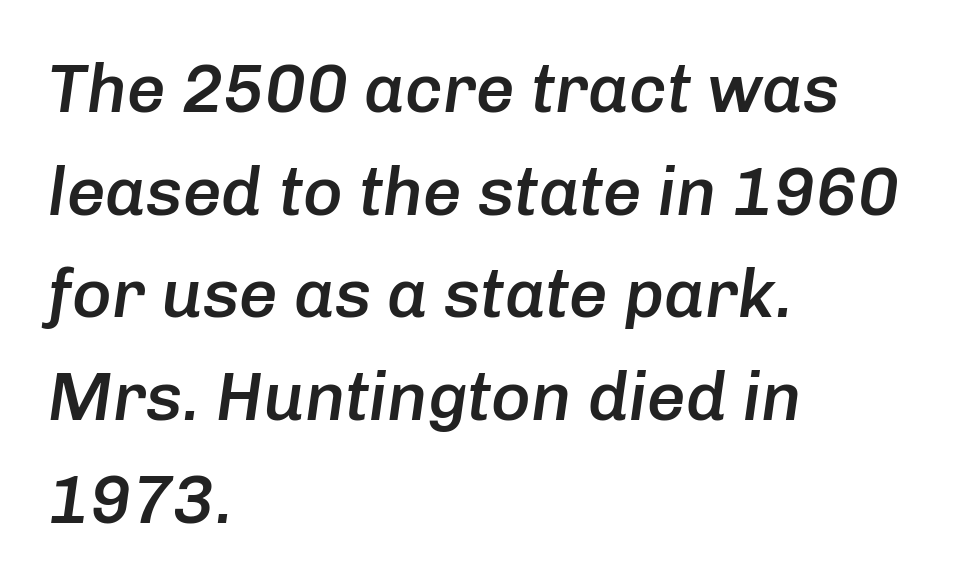
The image shows 68 px semibold type, italic (leaning right); set left-aligned, normal line spacing (1.51x), normal letter spacing, not underlined; low stroke contrast and a medium x-height.
